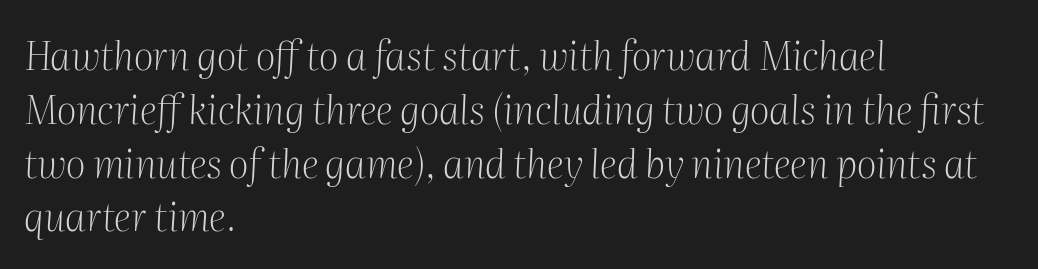
{"serif": "yes", "italic": "yes", "lean": "right", "slant_degrees": 2, "bold": "no", "weight": "light", "width": "normal", "stroke_contrast": "medium", "x_height": "medium", "monospaced": "no", "underline": "no", "align": "left", "line_spacing": "normal", "line_spacing_ratio": 1.38, "letter_spacing": "normal", "letter_spacing_em": 0.0, "glyph_px": 39}
